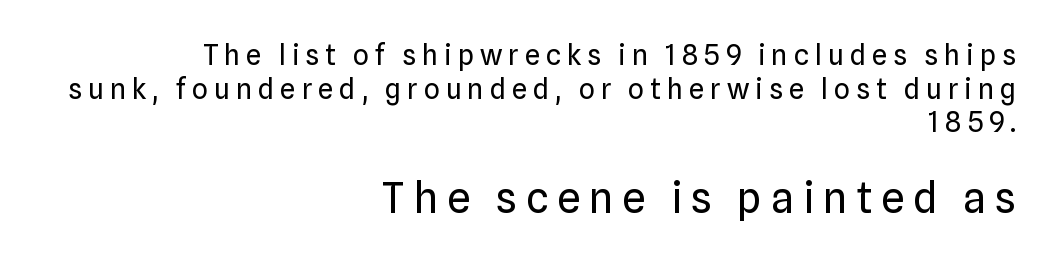
A flush-right, rag-left setting is used for this passage. Just letters on the line, the space beneath them empty. The tracking reads as deliberately expanded to a designer's eye. These lines are rendered in a variable-pitch font.
